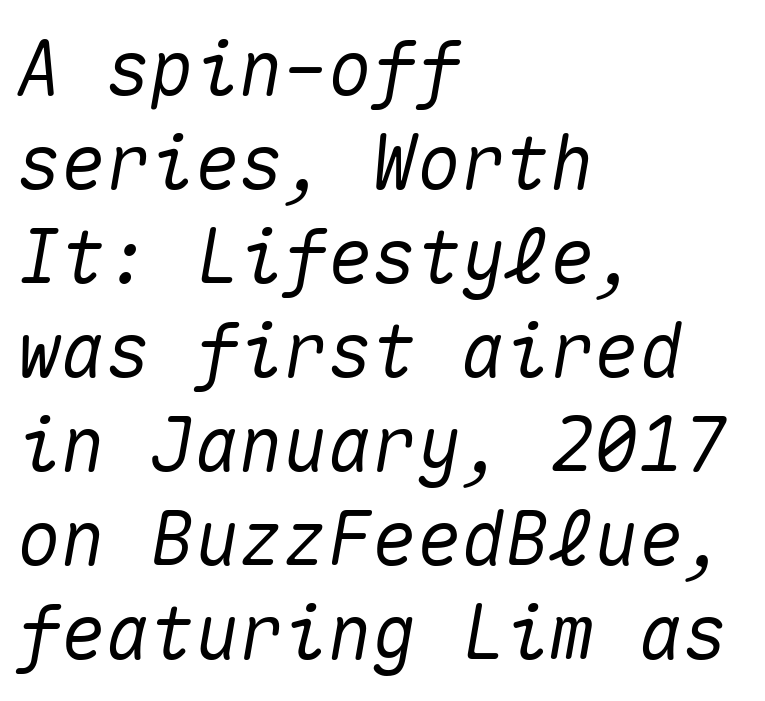
Line spacing here is normal. It's the slanting kind of type. Note the uniform advance width — an 'i' takes as much space as an 'm'. Observe the ordinary spacing: letters are neighbours, not strangers. The strip under each line holds only bare page. All the whitespace from short lines collects on the right.
